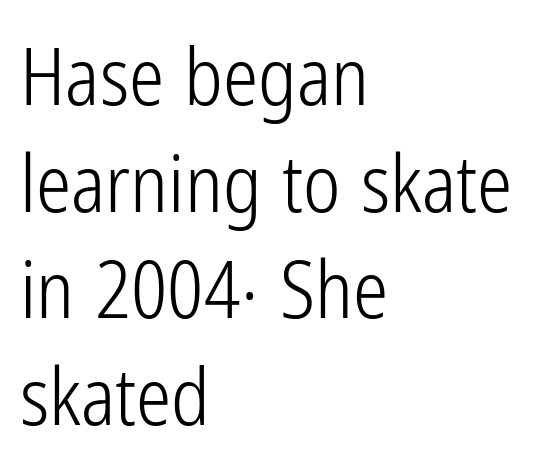
Q: Is the text bold? A: No.
Q: Is the text italic (slanted)? A: No, it is upright.
Q: Is the typeface a serif or a sans-serif typeface? A: Sans-serif.
Q: Is the text underlined? A: No.
Q: How is the paragraph aligned? A: Left-aligned.
Q: Is the spacing between letters normal or unusually wide? A: Normal.
Q: Is the spacing between lines tight, normal or loose? A: Normal.
Q: Width (condensed, normal, or wide)? A: Condensed.
Q: Stroke contrast? A: Low.
Q: x-height? A: Medium.
Q: Monospaced? A: No.
